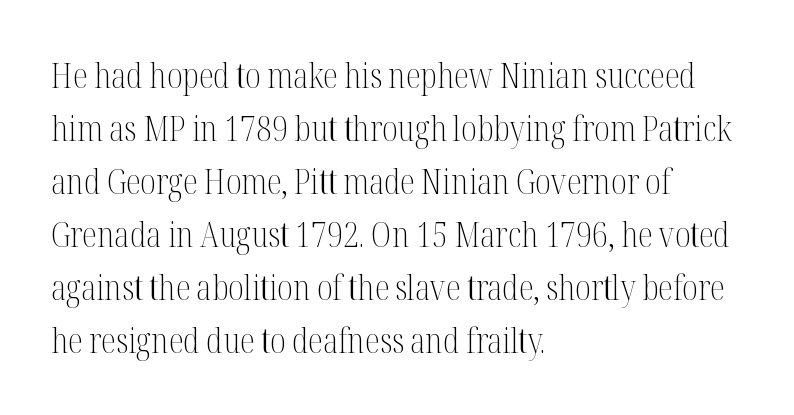
Q: Is the text bold? A: No.
Q: Is the text italic (slanted)? A: No, it is upright.
Q: Is the typeface a serif or a sans-serif typeface? A: Serif.
Q: Is the text underlined? A: No.
Q: How is the paragraph aligned? A: Left-aligned.
Q: Is the spacing between letters normal or unusually wide? A: Normal.
Q: Is the spacing between lines tight, normal or loose? A: Normal.
Q: Width (condensed, normal, or wide)? A: Condensed.
Q: Stroke contrast? A: Medium.
Q: x-height? A: Medium.
Q: Monospaced? A: No.
